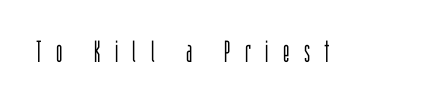
This rendering employs a face without finishing strokes, i.e., a sans-serif. This sample has the flowing, uneven cadence of proportional lettering. Rule under the text: the space is simply empty. The strokes carry an ordinary text weight at most.
